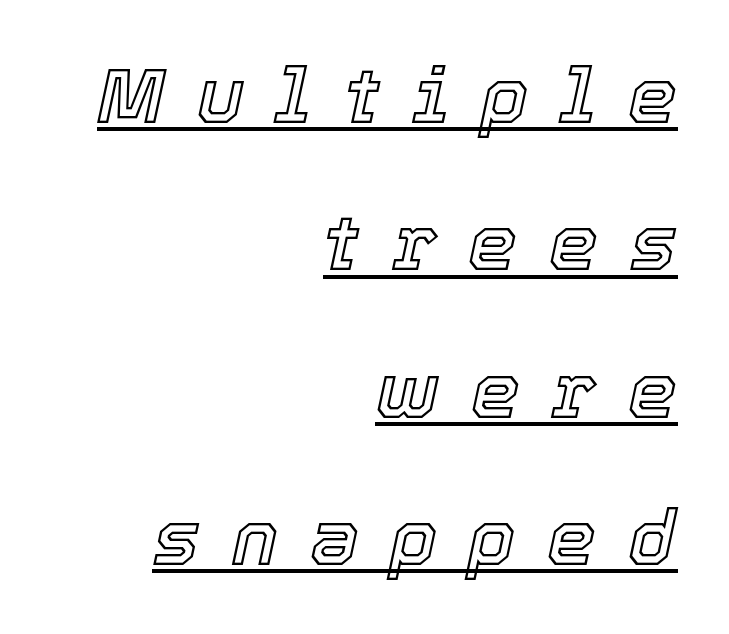
Here the designer chose a conventional face with non-uniform glyph widths. Looks like someone drew a line under every word here. Notice how the passage keeps a crisp vertical edge on the right only. The rendering inserts visible extra space after every character.
